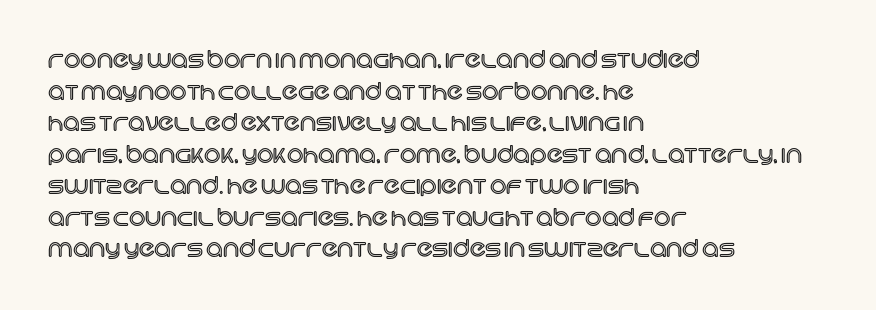
{"italic": "no", "underline": "no", "align": "left", "line_spacing": "normal", "line_spacing_ratio": 1.37, "letter_spacing": "normal", "letter_spacing_em": 0.0, "glyph_px": 23}
